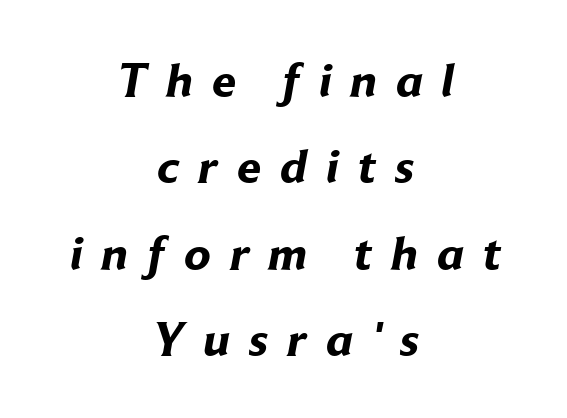
{"serif": "no", "bold": "yes", "weight": "bold", "width": "normal", "stroke_contrast": "low", "x_height": "medium", "monospaced": "no", "underline": "no", "align": "center", "line_spacing_ratio": 1.8, "letter_spacing": "wide", "letter_spacing_em": 0.4, "glyph_px": 48}
